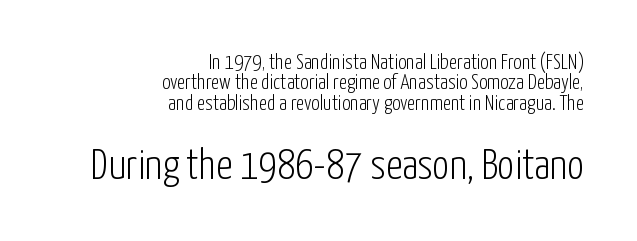
The face used here is proportionally spaced, like ordinary book or web type. No extra ink here — the face is not bold. Letter spacing: default. Leading is clearly below the norm, producing a dense column. Do the letters lean? They stand straight.
